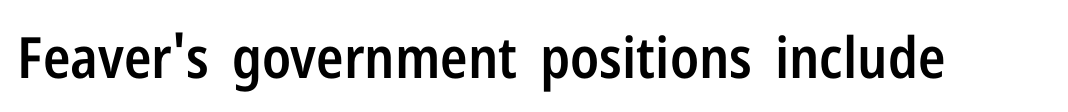
Q: Is the text bold? A: Semi-bold.
Q: Is the text italic (slanted)? A: No, it is upright.
Q: Is the typeface a serif or a sans-serif typeface? A: Sans-serif.
Q: Is the text underlined? A: No.
Q: Is the spacing between letters normal or unusually wide? A: Normal.
Q: Width (condensed, normal, or wide)? A: Condensed.
Q: Stroke contrast? A: Low.
Q: x-height? A: Medium.
Q: Monospaced? A: No.
